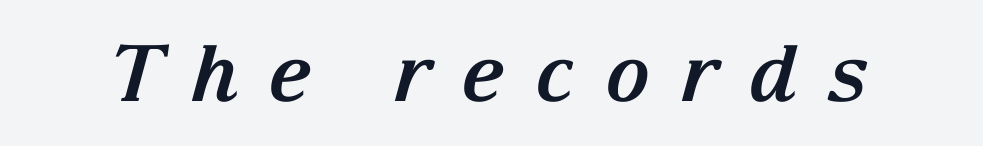
Q: Is the text bold? A: Yes.
Q: Is the text italic (slanted)? A: Yes, it leans right by about 15 degrees.
Q: Is the typeface a serif or a sans-serif typeface? A: Serif.
Q: Is the text underlined? A: No.
Q: Is the spacing between letters normal or unusually wide? A: Unusually wide.
Q: Width (condensed, normal, or wide)? A: Normal.
Q: Stroke contrast? A: Medium.
Q: x-height? A: Medium.
Q: Monospaced? A: No.
